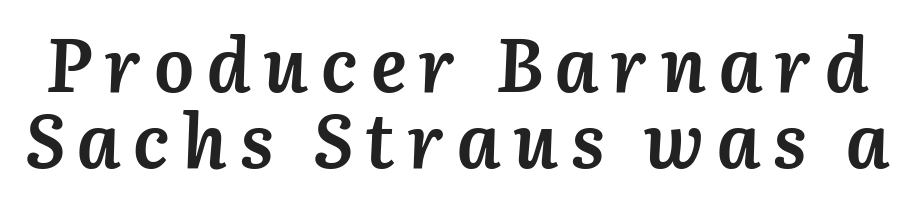
Q: Is the text bold? A: Yes.
Q: Is the text italic (slanted)? A: Yes, it leans right by about 3 degrees.
Q: Is the text underlined? A: No.
Q: Is the spacing between lines tight, normal or loose? A: Tight.
Q: Width (condensed, normal, or wide)? A: Normal.
Q: Stroke contrast? A: Medium.
Q: x-height? A: Medium.
Q: Monospaced? A: No.
